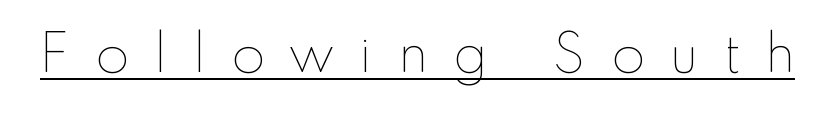
The typography opts for an upright posture over an oblique one. Unbolded letterforms with no extra heft. Here the glyphs are tracked loosely, breaking word shapes into spaced letters. This sample has the flowing, uneven cadence of proportional lettering. Underlining? Definitely there.
